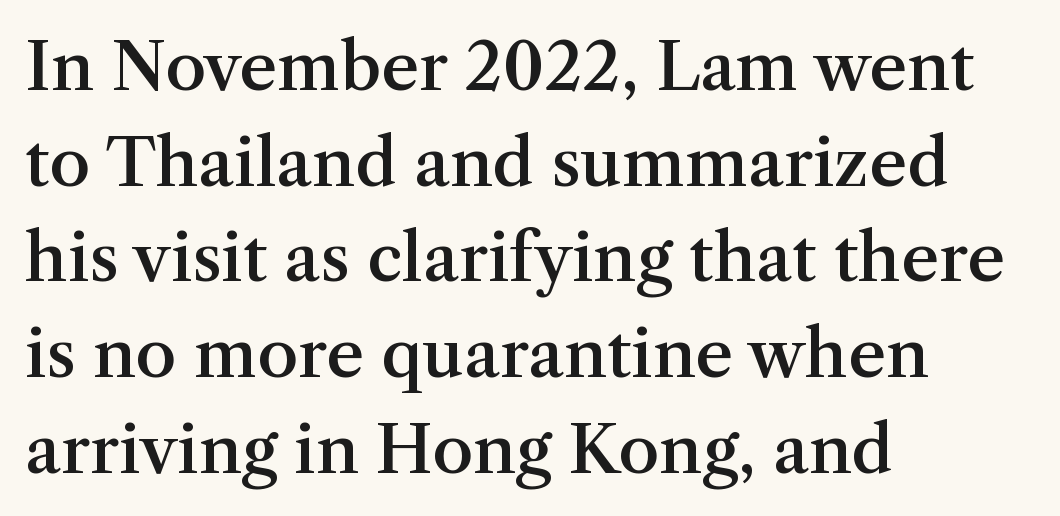
Q: Is the text bold? A: Semi-bold.
Q: Is the text italic (slanted)? A: No, it is upright.
Q: Is the typeface a serif or a sans-serif typeface? A: Serif.
Q: Is the text underlined? A: No.
Q: How is the paragraph aligned? A: Left-aligned.
Q: Is the spacing between letters normal or unusually wide? A: Normal.
Q: Is the spacing between lines tight, normal or loose? A: Normal.
Q: Width (condensed, normal, or wide)? A: Normal.
Q: Stroke contrast? A: Medium.
Q: x-height? A: Medium.
Q: Monospaced? A: No.
